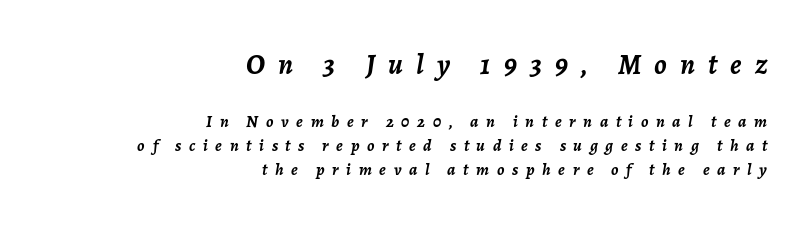
{"italic": "yes", "lean": "right", "slant_degrees": 7, "bold": "yes", "weight": "semibold", "width": "normal", "stroke_contrast": "low", "x_height": "medium", "monospaced": "no", "underline": "no", "align": "right", "line_spacing": "normal", "line_spacing_ratio": 1.43, "letter_spacing": "wide", "letter_spacing_em": 0.45, "larger_block": "first", "size_ratio": 1.71, "glyph_px": 29}
